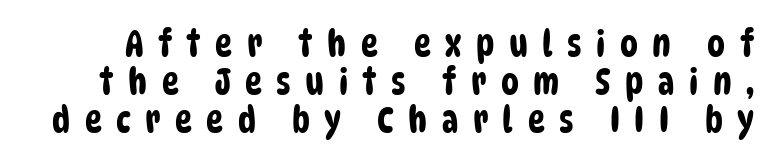
{"serif": "no", "width": "condensed", "stroke_contrast": "low", "x_height": "large", "monospaced": "no", "underline": "no", "line_spacing": "tight", "line_spacing_ratio": 1.05, "letter_spacing": "wide", "letter_spacing_em": 0.4, "glyph_px": 36}
